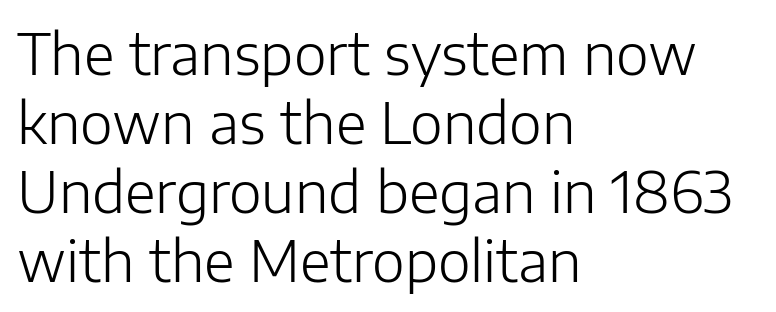
Students, note that the glyphs here touch the page at normal intervals. Each stroke keeps to a modest, everyday thickness or less. Character widths vary here, with narrow letters taking less room than wide ones. Unlike italic type, these characters show no tilt at all.
